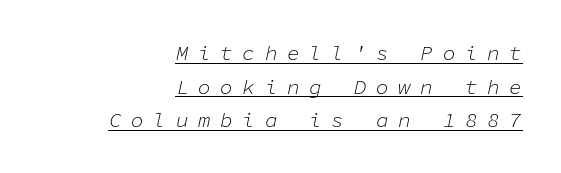
{"italic": "yes", "lean": "right", "slant_degrees": 11, "bold": "no", "underline": "yes", "align": "right", "line_spacing": "normal", "line_spacing_ratio": 1.6, "letter_spacing": "wide", "letter_spacing_em": 0.46, "glyph_px": 21}
